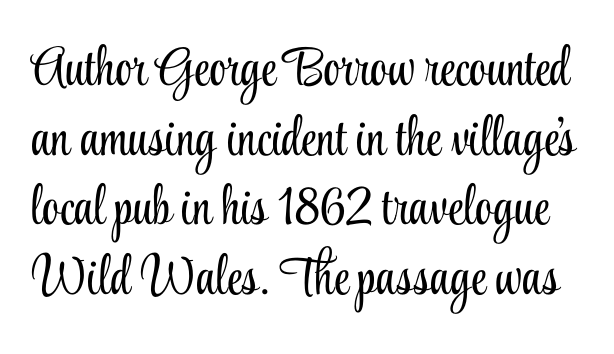
The image shows 54 px light, condensed serif type; set normal line spacing (1.29x), normal letter spacing, not underlined; low stroke contrast and a small x-height.
